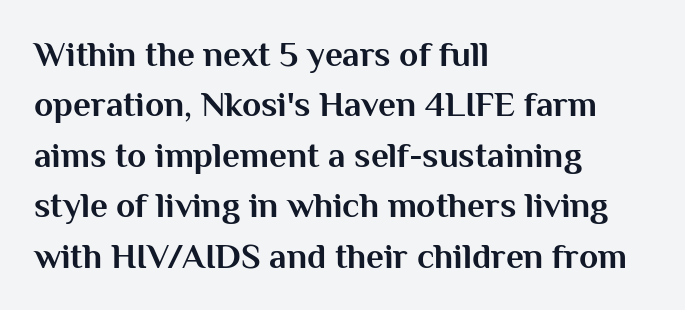
The designer left line spacing at the default. Words appear dense and cohesive because spacing is normal. What kind of face is this? One without serifs — a sans. Varying glyph widths throughout — classic text-font behaviour. Caption: bold face, heavy strokes.
